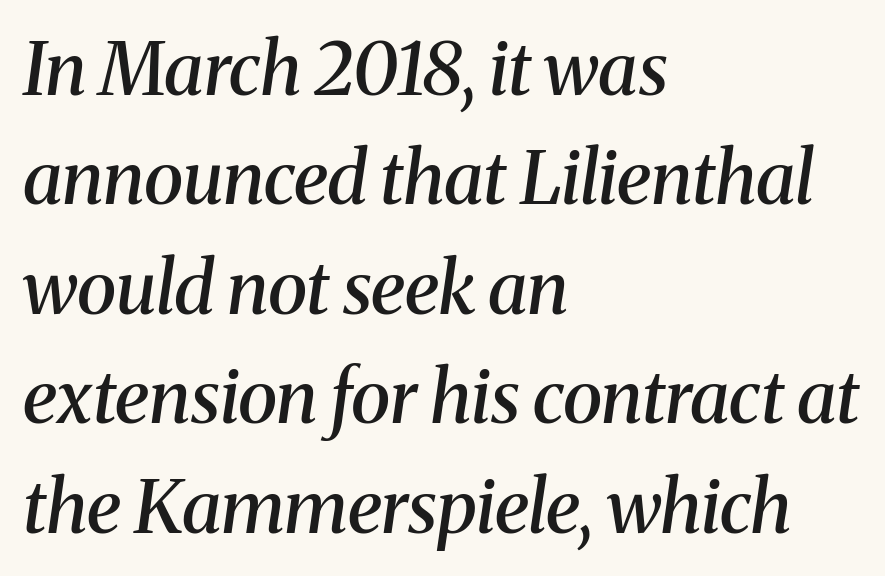
Q: Is the text bold? A: Semi-bold.
Q: Is the text italic (slanted)? A: Yes, it leans right by about 8 degrees.
Q: Is the typeface a serif or a sans-serif typeface? A: Serif.
Q: Is the text underlined? A: No.
Q: How is the paragraph aligned? A: Left-aligned.
Q: Is the spacing between letters normal or unusually wide? A: Normal.
Q: Is the spacing between lines tight, normal or loose? A: Normal.
Q: Width (condensed, normal, or wide)? A: Normal.
Q: Stroke contrast? A: Medium.
Q: x-height? A: Medium.
Q: Monospaced? A: No.
